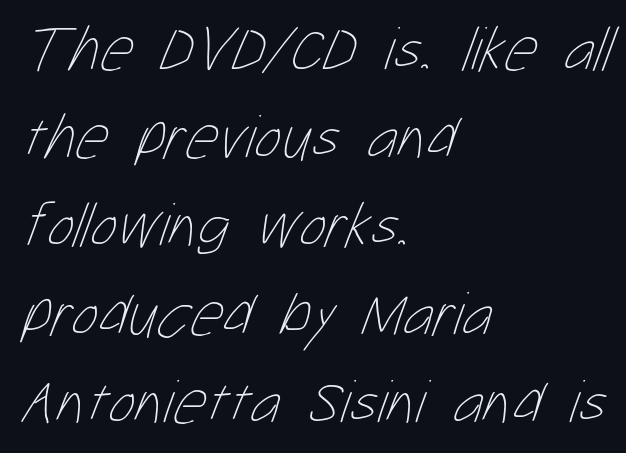
The image shows 63 px thin, condensed type; set left-aligned, normal line spacing (1.4x), normal letter spacing, not underlined; low stroke contrast and a medium x-height.
